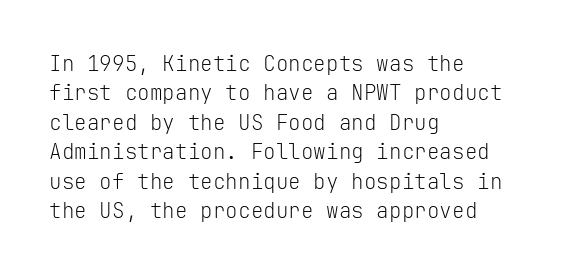
{"italic": "no", "bold": "no", "underline": "no", "align": "left", "line_spacing": "normal", "line_spacing_ratio": 1.4, "letter_spacing": "normal", "letter_spacing_em": 0.0, "glyph_px": 21}
